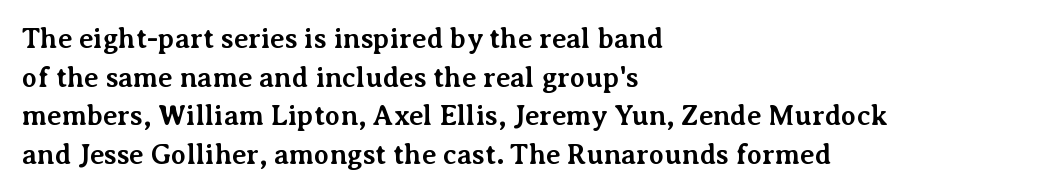
Q: Is the text bold? A: Yes.
Q: Is the text italic (slanted)? A: No, it is upright.
Q: Is the typeface a serif or a sans-serif typeface? A: Serif.
Q: Is the text underlined? A: No.
Q: How is the paragraph aligned? A: Left-aligned.
Q: Is the spacing between letters normal or unusually wide? A: Normal.
Q: Is the spacing between lines tight, normal or loose? A: Normal.
Q: Width (condensed, normal, or wide)? A: Normal.
Q: Stroke contrast? A: Medium.
Q: x-height? A: Medium.
Q: Monospaced? A: No.
